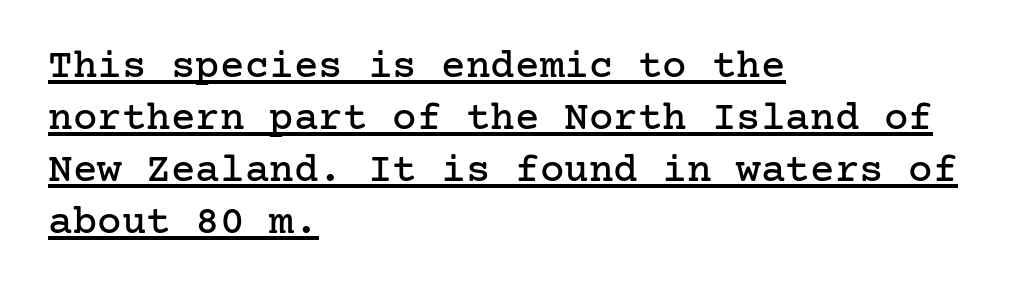
The image shows 41 px serif type, upright; set left-aligned, normal line spacing (1.27x), normal letter spacing, underlined; low stroke contrast and a medium x-height.
